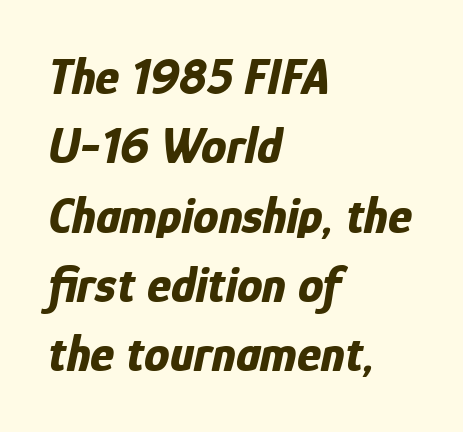
{"italic": "yes", "lean": "right", "slant_degrees": 12, "bold": "yes", "weight": "bold", "width": "condensed", "stroke_contrast": "low", "x_height": "medium", "monospaced": "no", "underline": "no", "align": "left", "line_spacing": "normal", "line_spacing_ratio": 1.36, "letter_spacing": "normal", "letter_spacing_em": 0.0, "glyph_px": 51}
